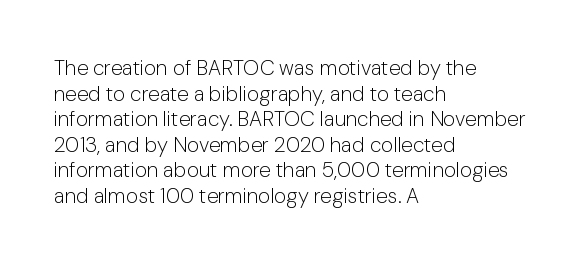
Does extra space separate the letters? No, they use regular spacing. The passage is arranged the way most books set body copy — flush left. The area under the type is left untouched. The face looks like a standard text weight, possibly lighter. Notice how the stems are strictly vertical — no italics here.
